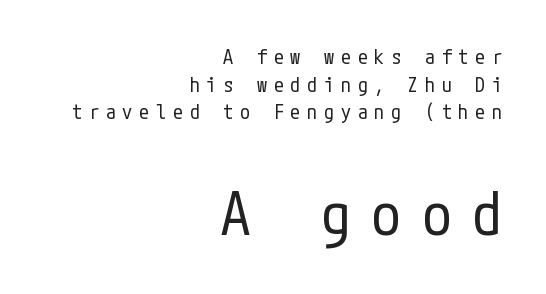
{"serif": "no", "italic": "no", "bold": "no", "weight": "regular", "width": "condensed", "stroke_contrast": "low", "x_height": "medium", "underline": "no", "align": "right", "line_spacing": "normal", "line_spacing_ratio": 1.38, "letter_spacing": "wide", "letter_spacing_em": 0.34, "larger_block": "second", "size_ratio": 3.0, "glyph_px": 60}
